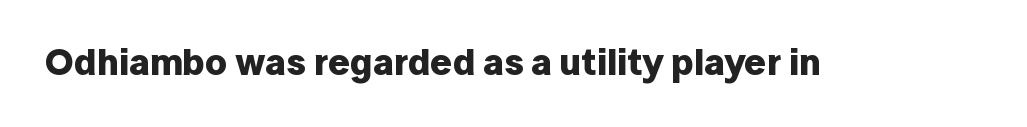
The image shows 38 px bold sans-serif type, upright; set normal letter spacing, not underlined; low stroke contrast and a medium x-height.
